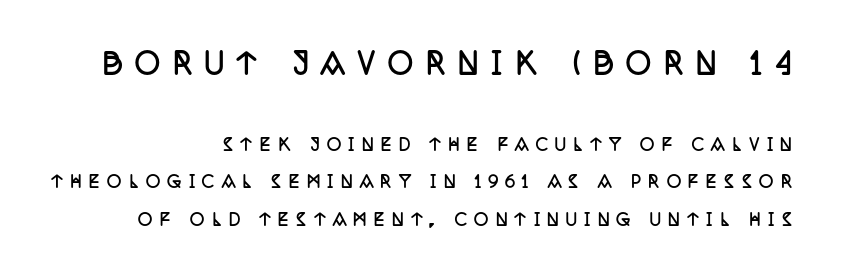
Q: Is the text bold? A: Yes.
Q: Is the text italic (slanted)? A: No, it is upright.
Q: Is the typeface a serif or a sans-serif typeface? A: Serif.
Q: Is the text underlined? A: No.
Q: How is the paragraph aligned? A: Right-aligned.
Q: Is the spacing between letters normal or unusually wide? A: Unusually wide.
Q: Is the spacing between lines tight, normal or loose? A: Loose.
Q: Which block of text is set in a larger size, the first (top) or the second (bottom)? A: The first (top) one.
Q: Width (condensed, normal, or wide)? A: Condensed.
Q: Stroke contrast? A: Low.
Q: x-height? A: Large.
Q: Monospaced? A: No.
